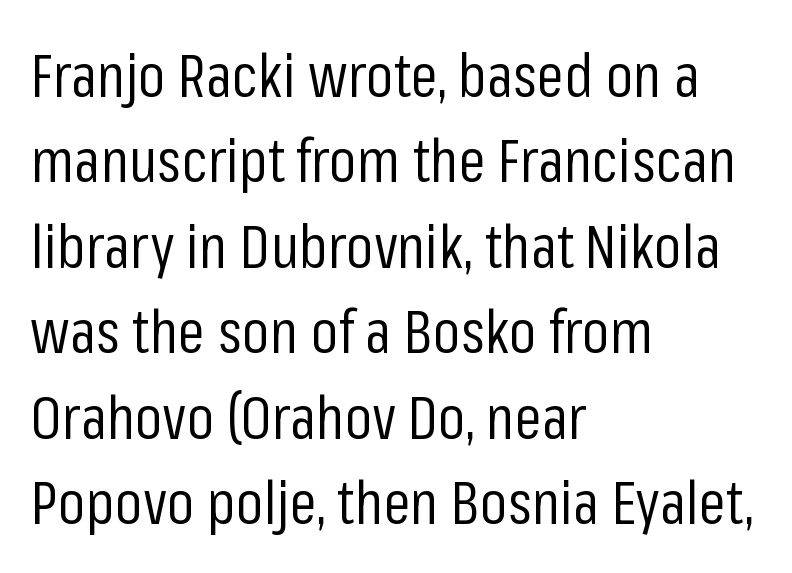
Q: Is the text bold? A: No.
Q: Is the text italic (slanted)? A: No, it is upright.
Q: Is the typeface a serif or a sans-serif typeface? A: Sans-serif.
Q: Is the text underlined? A: No.
Q: How is the paragraph aligned? A: Left-aligned.
Q: Is the spacing between letters normal or unusually wide? A: Normal.
Q: Is the spacing between lines tight, normal or loose? A: Normal.
Q: Width (condensed, normal, or wide)? A: Condensed.
Q: Stroke contrast? A: Low.
Q: x-height? A: Medium.
Q: Monospaced? A: No.
